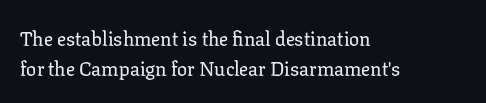
{"italic": "no", "underline": "no", "align": "left", "line_spacing": "normal", "line_spacing_ratio": 1.52, "letter_spacing": "normal", "letter_spacing_em": 0.0, "glyph_px": 20}
